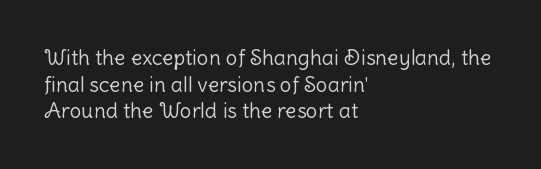
The image shows 21 px text type, upright; set left-aligned, normal line spacing (1.27x), normal letter spacing, not underlined.
